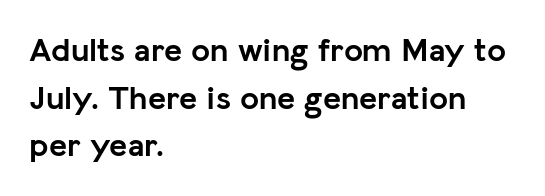
{"serif": "no", "italic": "no", "bold": "yes", "weight": "semibold", "width": "normal", "stroke_contrast": "low", "x_height": "medium", "monospaced": "no", "underline": "no", "align": "left", "line_spacing": "normal", "line_spacing_ratio": 1.4, "letter_spacing": "normal", "letter_spacing_em": 0.0, "glyph_px": 34}
